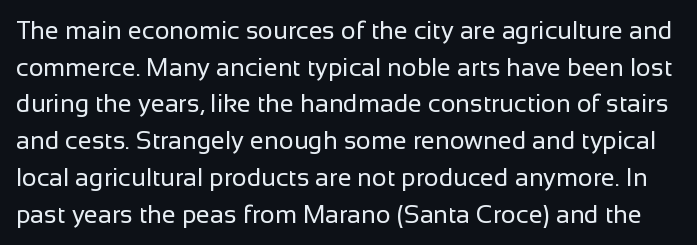
Q: Is the text bold? A: No.
Q: Is the text italic (slanted)? A: No, it is upright.
Q: Is the text underlined? A: No.
Q: Is the spacing between letters normal or unusually wide? A: Normal.
Q: Is the spacing between lines tight, normal or loose? A: Normal.
